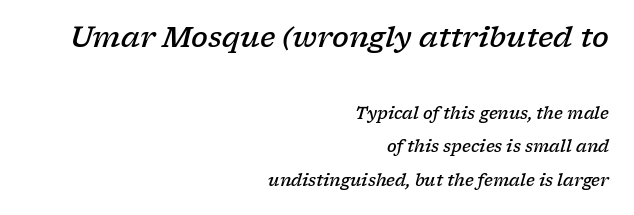
Q: Is the text bold? A: Semi-bold.
Q: Is the text italic (slanted)? A: Yes, it leans right by about 17 degrees.
Q: Is the typeface a serif or a sans-serif typeface? A: Serif.
Q: Is the text underlined? A: No.
Q: How is the paragraph aligned? A: Right-aligned.
Q: Is the spacing between letters normal or unusually wide? A: Normal.
Q: Is the spacing between lines tight, normal or loose? A: Loose.
Q: Which block of text is set in a larger size, the first (top) or the second (bottom)? A: The first (top) one.
Q: Width (condensed, normal, or wide)? A: Wide.
Q: Stroke contrast? A: Low.
Q: x-height? A: Medium.
Q: Monospaced? A: No.
